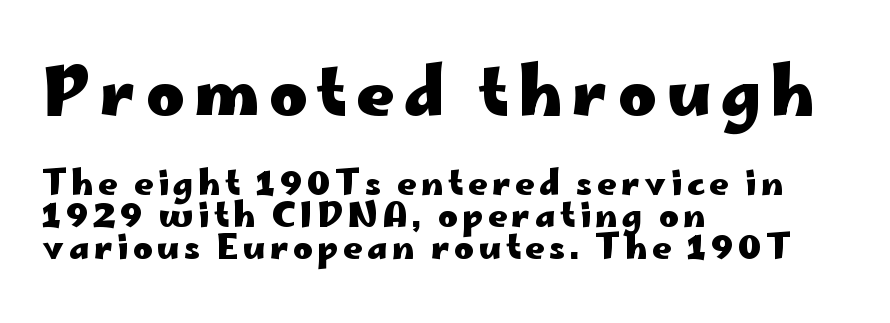
Q: Is the text bold? A: Yes.
Q: Is the text italic (slanted)? A: No, it is upright.
Q: Is the typeface a serif or a sans-serif typeface? A: Sans-serif.
Q: Is the text underlined? A: No.
Q: How is the paragraph aligned? A: Left-aligned.
Q: Is the spacing between lines tight, normal or loose? A: Tight.
Q: Which block of text is set in a larger size, the first (top) or the second (bottom)? A: The first (top) one.
Q: Width (condensed, normal, or wide)? A: Wide.
Q: Stroke contrast? A: Low.
Q: x-height? A: Small.
Q: Monospaced? A: No.
